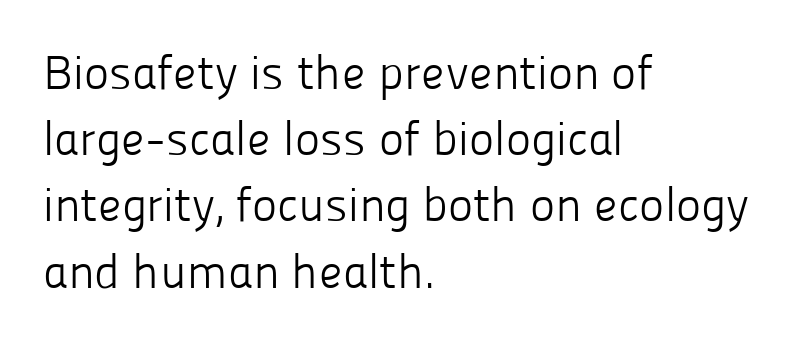
The image shows 48 px light sans-serif type, upright; set left-aligned, normal line spacing (1.38x), normal letter spacing, not underlined; low stroke contrast and a medium x-height.
